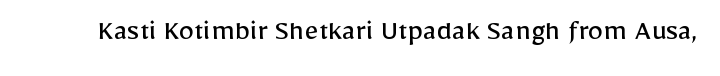
The image shows 31 px regular-weight sans-serif type, upright; set normal letter spacing, not underlined; low stroke contrast and a medium x-height.
